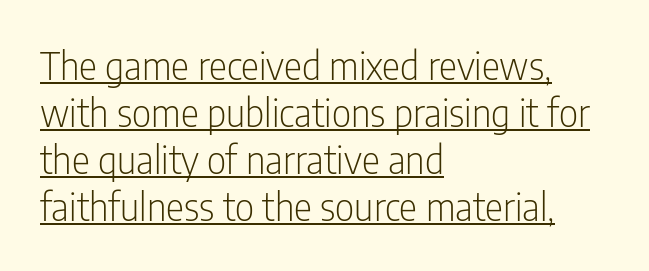
Q: Is the text bold? A: No.
Q: Is the text italic (slanted)? A: No, it is upright.
Q: Is the typeface a serif or a sans-serif typeface? A: Sans-serif.
Q: Is the text underlined? A: Yes.
Q: How is the paragraph aligned? A: Left-aligned.
Q: Is the spacing between letters normal or unusually wide? A: Normal.
Q: Width (condensed, normal, or wide)? A: Condensed.
Q: Stroke contrast? A: Low.
Q: x-height? A: Medium.
Q: Monospaced? A: No.
